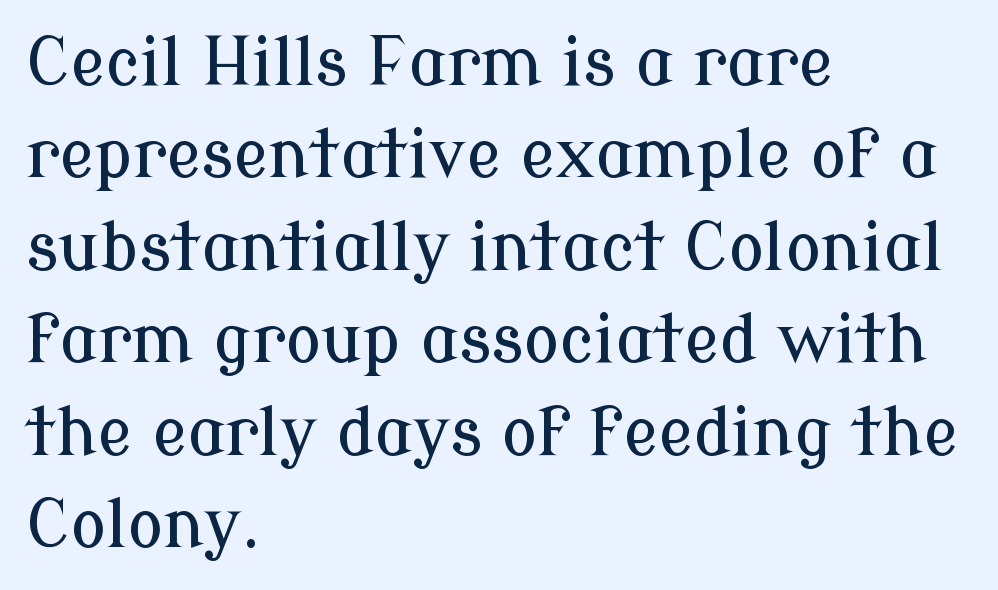
The image shows 66 px serif type, upright; set left-aligned, normal line spacing (1.4x), normal letter spacing, not underlined; low stroke contrast and a medium x-height.
